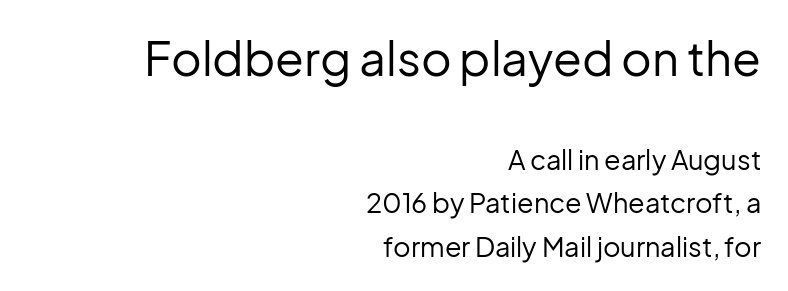
{"serif": "no", "italic": "no", "bold": "no", "weight": "regular", "width": "normal", "stroke_contrast": "low", "x_height": "medium", "monospaced": "no", "underline": "no", "align": "right", "line_spacing": "normal", "line_spacing_ratio": 1.62, "letter_spacing": "normal", "letter_spacing_em": 0.0, "larger_block": "first", "size_ratio": 1.74, "glyph_px": 47}
